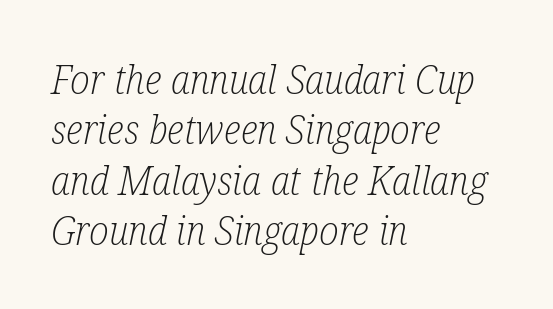
Q: Is the text bold? A: No.
Q: Is the text italic (slanted)? A: Yes, it leans right by about 12 degrees.
Q: Is the typeface a serif or a sans-serif typeface? A: Serif.
Q: Is the text underlined? A: No.
Q: How is the paragraph aligned? A: Left-aligned.
Q: Is the spacing between letters normal or unusually wide? A: Normal.
Q: Is the spacing between lines tight, normal or loose? A: Normal.
Q: Width (condensed, normal, or wide)? A: Condensed.
Q: Stroke contrast? A: Low.
Q: x-height? A: Medium.
Q: Monospaced? A: No.
